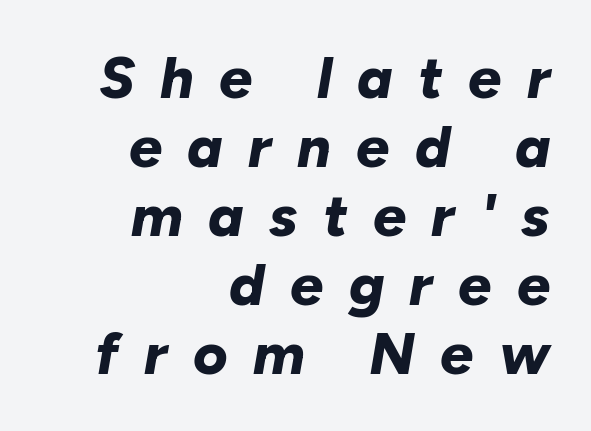
The face used here is proportionally spaced, like ordinary book or web type. The strip under each line holds only bare page. In terms of weight, the rendering is a true, heavy bold. The whole block is typeset with a tilt. Characters follow at a spacing far wider than the type designer built in.
